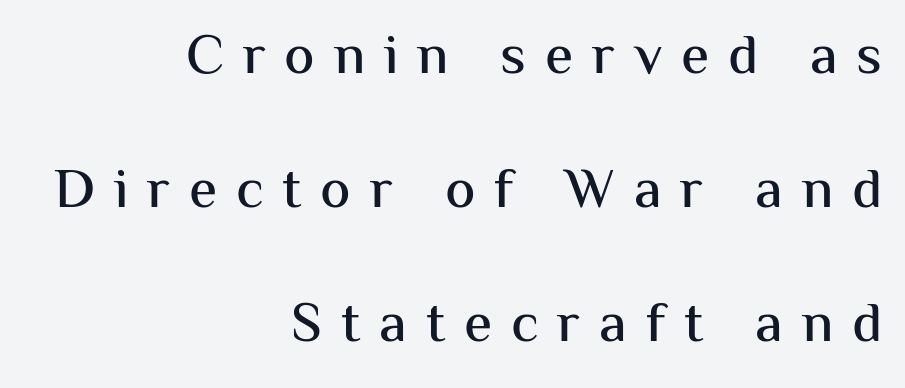
{"serif": "no", "italic": "no", "width": "normal", "stroke_contrast": "medium", "x_height": "medium", "monospaced": "no", "underline": "no", "align": "right", "line_spacing": "loose", "line_spacing_ratio": 2.35, "letter_spacing": "wide", "letter_spacing_em": 0.33, "glyph_px": 57}
